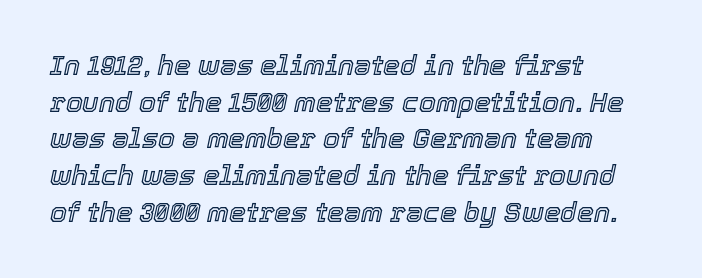
{"italic": "yes", "lean": "right", "slant_degrees": 12, "underline": "no", "align": "left", "line_spacing": "normal", "line_spacing_ratio": 1.36, "letter_spacing": "normal", "letter_spacing_em": 0.0, "glyph_px": 27}
